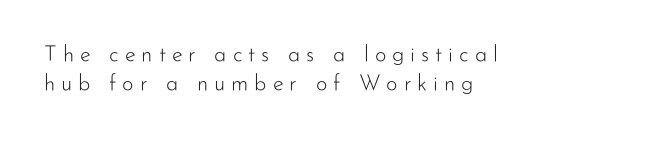
Posture: upright roman. Where is the straight margin? On the left. The leading is moderate, giving the passage an even texture. Does extra space separate the letters? Yes, quite a lot of it.
